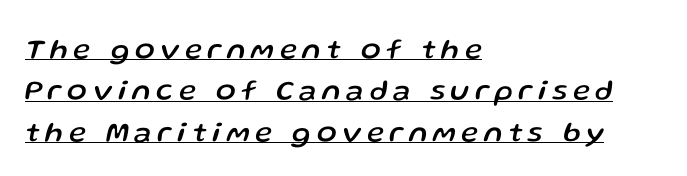
{"italic": "yes", "lean": "right", "slant_degrees": 13, "width": "normal", "stroke_contrast": "low", "x_height": "medium", "monospaced": "no", "underline": "yes", "align": "left", "line_spacing": "normal", "line_spacing_ratio": 1.43, "letter_spacing": "wide", "letter_spacing_em": 0.2, "glyph_px": 29}
